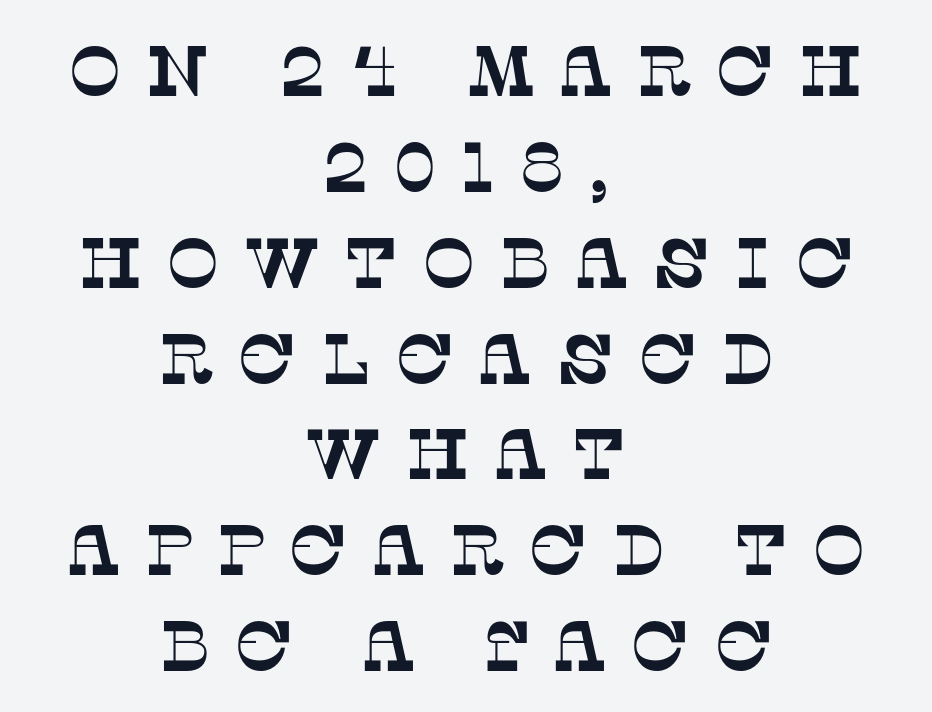
The image shows 71 px serif type; set centered, normal line spacing (1.35x), unusually wide letter spacing (+0.33 em), not underlined; low stroke contrast and a large x-height.
